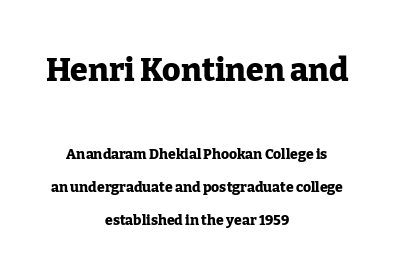
Do the letters lean? They stand straight. Each letter keeps its own natural width here, so spacing adapts to shape. Reading top to bottom, the characters get smaller at the block break. Layout note: lines centered. Standard letterfit; no display-style spreading of the glyphs. The foot of each line stays bare and open.
